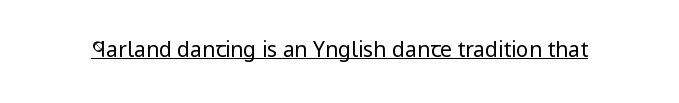
The image shows 21 px text type, upright; set normal letter spacing, underlined.
